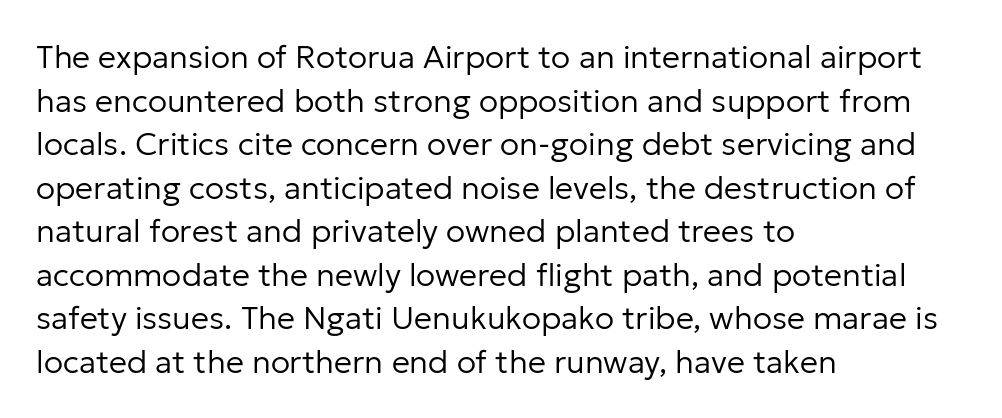
The image shows 32 px regular-weight sans-serif type, upright; set left-aligned, normal line spacing (1.36x), normal letter spacing, not underlined; low stroke contrast and a medium x-height.
